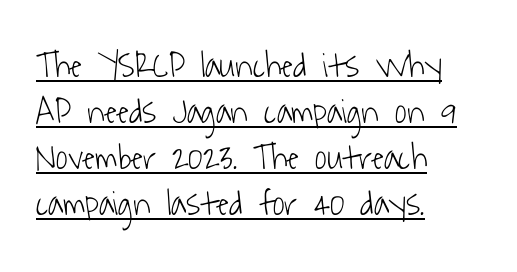
The image shows 36 px light, condensed sans-serif type; set left-aligned, normal line spacing (1.28x), normal letter spacing, underlined; low stroke contrast and a medium x-height.
